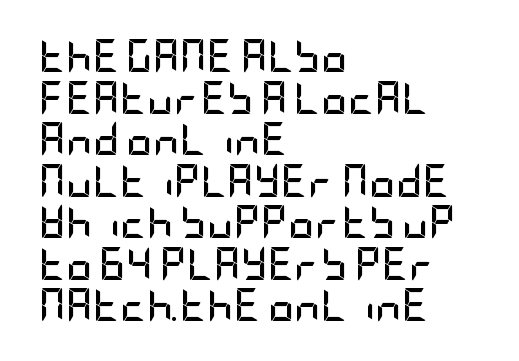
{"serif": "no", "italic": "no", "bold": "yes", "weight": "semibold", "width": "condensed", "stroke_contrast": "low", "x_height": "large", "underline": "no", "align": "left", "line_spacing": "normal", "line_spacing_ratio": 1.26, "letter_spacing": "normal", "letter_spacing_em": 0.0, "glyph_px": 33}
